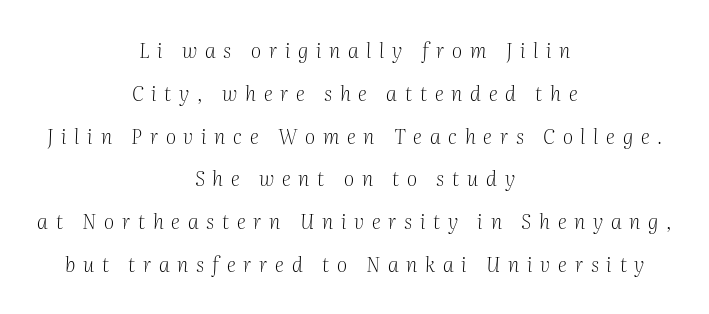
A student would call this center alignment; a typographer would say set centered. The typography opts for an oblique posture over an upright one. In terms of leading, this rendering errs on the spacious side. Just letters on the line, the space beneath them empty. On a weight scale, this lands at 450 or below. What stands out about the letter spacing? Its width — letters are far apart.
